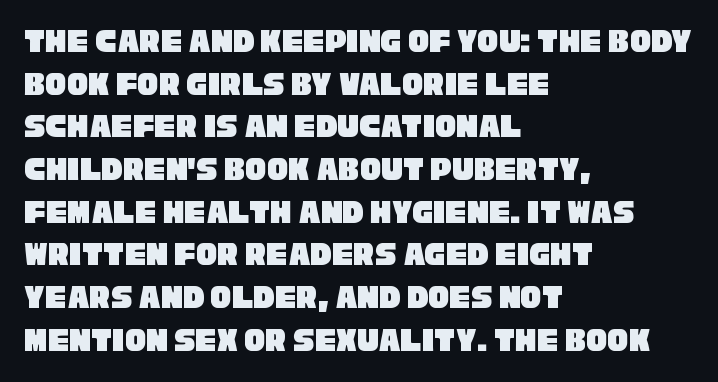
Q: Is the typeface a serif or a sans-serif typeface? A: Sans-serif.
Q: Is the text underlined? A: No.
Q: How is the paragraph aligned? A: Left-aligned.
Q: Is the spacing between letters normal or unusually wide? A: Normal.
Q: Width (condensed, normal, or wide)? A: Condensed.
Q: Stroke contrast? A: Low.
Q: x-height? A: Large.
Q: Monospaced? A: No.
